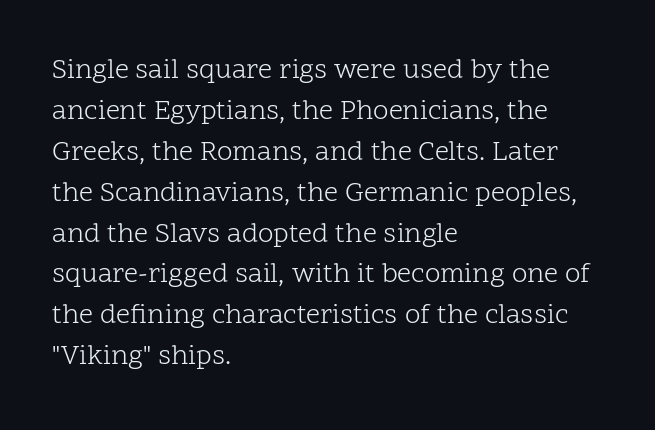
The image shows 28 px light serif type, upright; set left-aligned, normal line spacing (1.46x), normal letter spacing, not underlined; low stroke contrast and a medium x-height.
